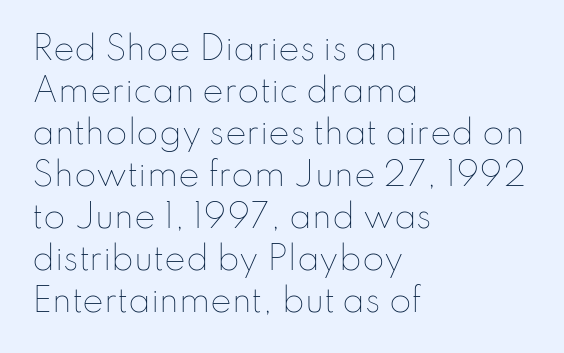
{"italic": "no", "bold": "no", "weight": "thin", "width": "normal", "stroke_contrast": "low", "x_height": "small", "monospaced": "no", "underline": "no", "align": "left", "line_spacing": "normal", "line_spacing_ratio": 1.31, "letter_spacing": "normal", "letter_spacing_em": 0.0, "glyph_px": 32}
